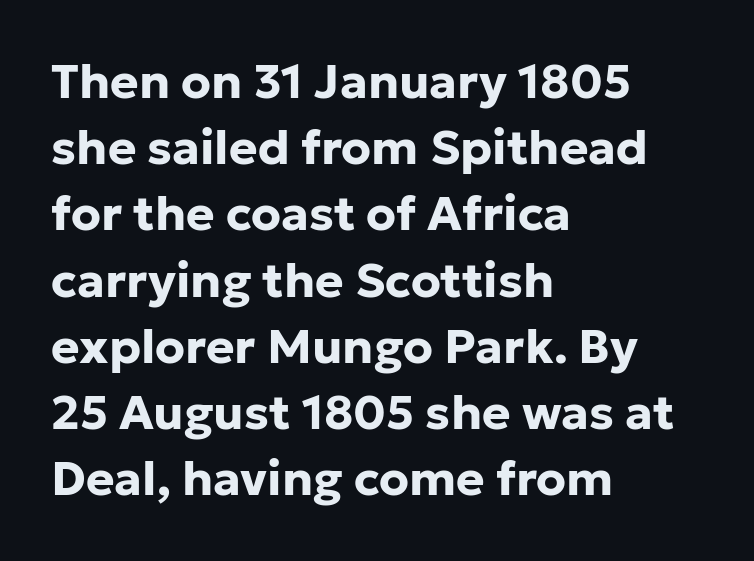
{"serif": "no", "italic": "no", "bold": "yes", "weight": "bold", "width": "normal", "stroke_contrast": "low", "x_height": "medium", "monospaced": "no", "underline": "no", "align": "left", "line_spacing": "normal", "line_spacing_ratio": 1.38, "letter_spacing": "normal", "letter_spacing_em": 0.0, "glyph_px": 48}
